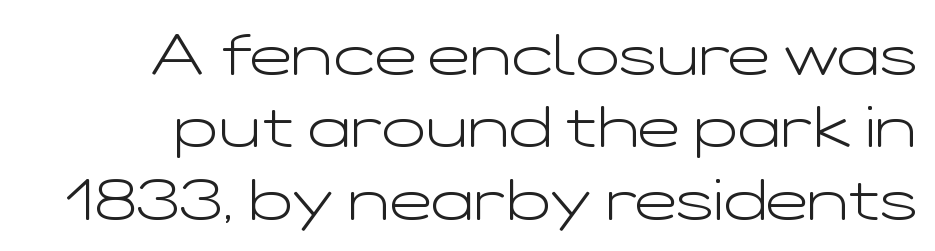
{"serif": "no", "italic": "no", "bold": "no", "weight": "light", "width": "wide", "stroke_contrast": "low", "x_height": "medium", "monospaced": "no", "underline": "no", "line_spacing": "normal", "line_spacing_ratio": 1.27, "letter_spacing": "normal", "letter_spacing_em": 0.0, "glyph_px": 57}
